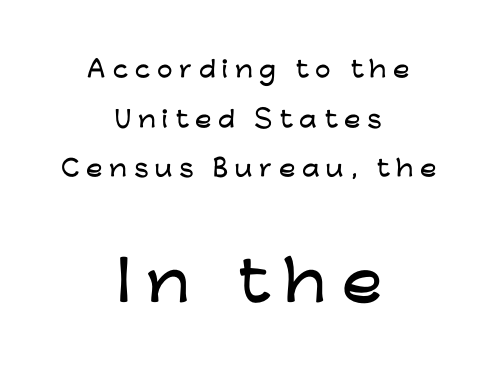
Two sizes are in play, and the larger belongs to the second block. The vertical gap from one line to the next is large. Clear beneath every line of the passage. Do the characters align in a grid? No, the font is proportional.
